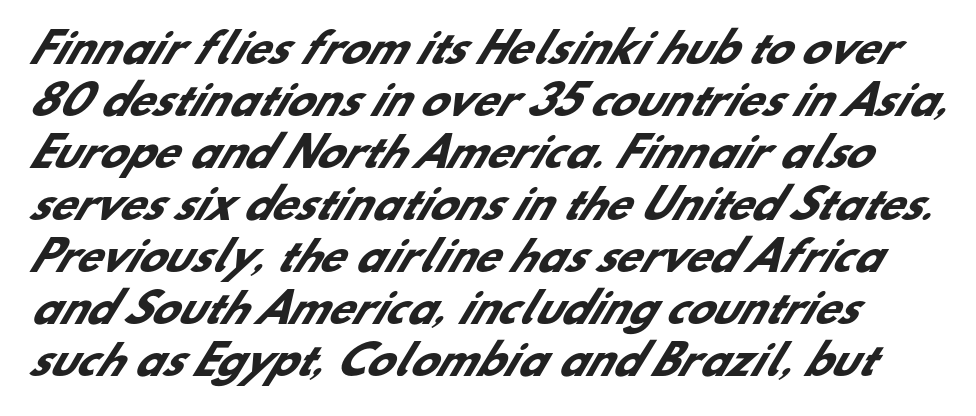
{"serif": "no", "bold": "yes", "weight": "heavy", "width": "normal", "stroke_contrast": "low", "x_height": "small", "monospaced": "no", "underline": "no", "align": "left", "line_spacing": "normal", "line_spacing_ratio": 1.3, "letter_spacing": "normal", "letter_spacing_em": 0.0, "glyph_px": 40}
